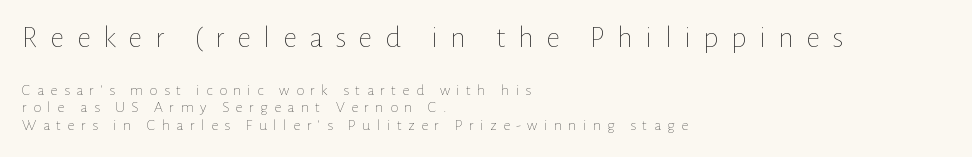
Q: Is the text bold? A: No.
Q: Is the text italic (slanted)? A: No, it is upright.
Q: Is the text underlined? A: No.
Q: How is the paragraph aligned? A: Left-aligned.
Q: Is the spacing between letters normal or unusually wide? A: Unusually wide.
Q: Is the spacing between lines tight, normal or loose? A: Tight.
Q: Which block of text is set in a larger size, the first (top) or the second (bottom)? A: The first (top) one.
Q: Width (condensed, normal, or wide)? A: Normal.
Q: Stroke contrast? A: Low.
Q: x-height? A: Medium.
Q: Monospaced? A: No.
